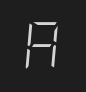
Q: Is the text bold? A: No.
Q: Is the text italic (slanted)? A: Yes, it leans right by about 5 degrees.
Q: Is the text underlined? A: No.
Q: Width (condensed, normal, or wide)? A: Condensed.
Q: Stroke contrast? A: Low.
Q: x-height? A: Large.
